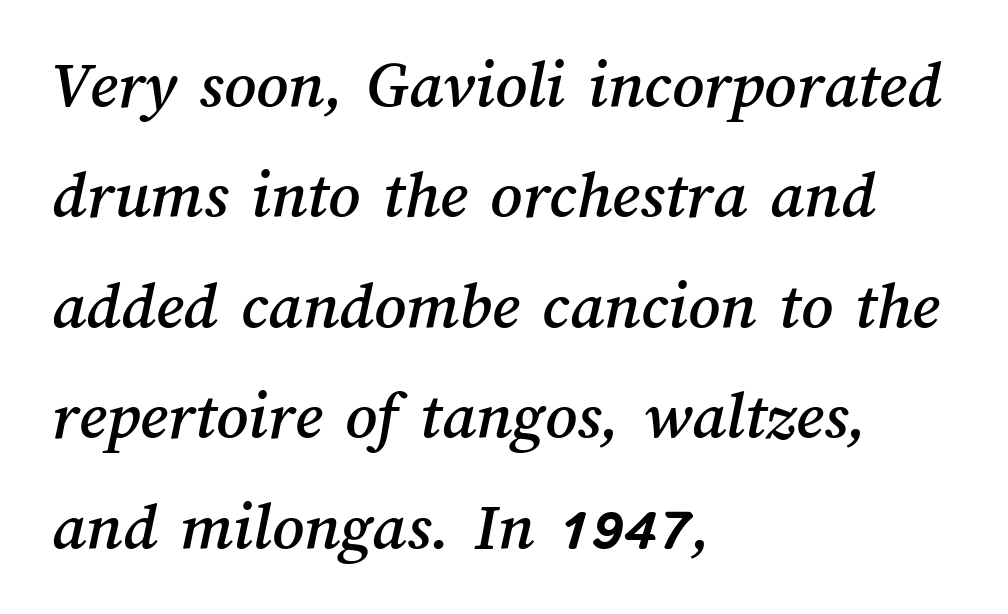
Q: Is the text underlined? A: No.
Q: How is the paragraph aligned? A: Left-aligned.
Q: Is the spacing between letters normal or unusually wide? A: Normal.
Q: Is the spacing between lines tight, normal or loose? A: Normal.
Q: Width (condensed, normal, or wide)? A: Normal.
Q: Stroke contrast? A: Medium.
Q: x-height? A: Medium.
Q: Monospaced? A: No.
